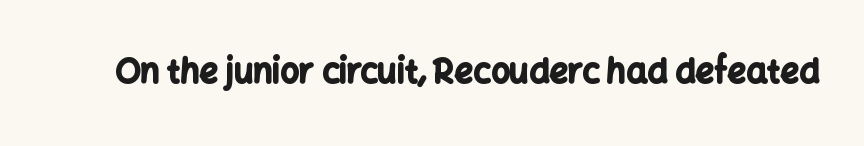
Q: Is the text bold? A: Yes.
Q: Is the text italic (slanted)? A: No, it is upright.
Q: Is the typeface a serif or a sans-serif typeface? A: Sans-serif.
Q: Is the text underlined? A: No.
Q: Is the spacing between letters normal or unusually wide? A: Normal.
Q: Width (condensed, normal, or wide)? A: Normal.
Q: Stroke contrast? A: Low.
Q: x-height? A: Medium.
Q: Monospaced? A: No.
